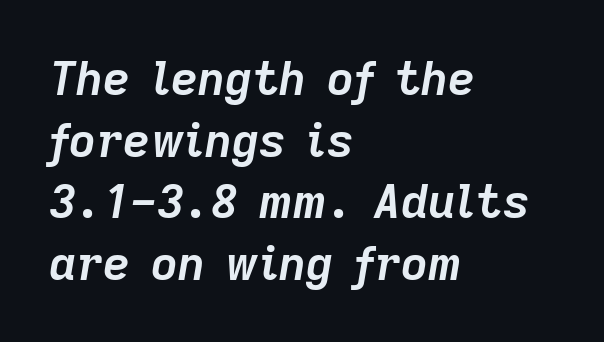
Strong, thick strokes mark this as bold type. The space beneath each line is pristine and unruled. Tall strokes in this sample are angled rather than plumb. A typesetter would call this proportional, since set widths differ per character. If you measured baseline to baseline, you'd find a middling distance. These lines keep a tight, regular rhythm from letter to letter.
